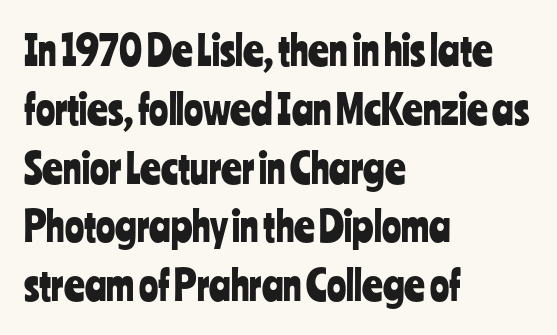
Q: Is the text italic (slanted)? A: No, it is upright.
Q: Is the typeface a serif or a sans-serif typeface? A: Sans-serif.
Q: Is the text underlined? A: No.
Q: How is the paragraph aligned? A: Left-aligned.
Q: Is the spacing between letters normal or unusually wide? A: Normal.
Q: Is the spacing between lines tight, normal or loose? A: Normal.
Q: Width (condensed, normal, or wide)? A: Condensed.
Q: Stroke contrast? A: Low.
Q: x-height? A: Medium.
Q: Monospaced? A: No.
